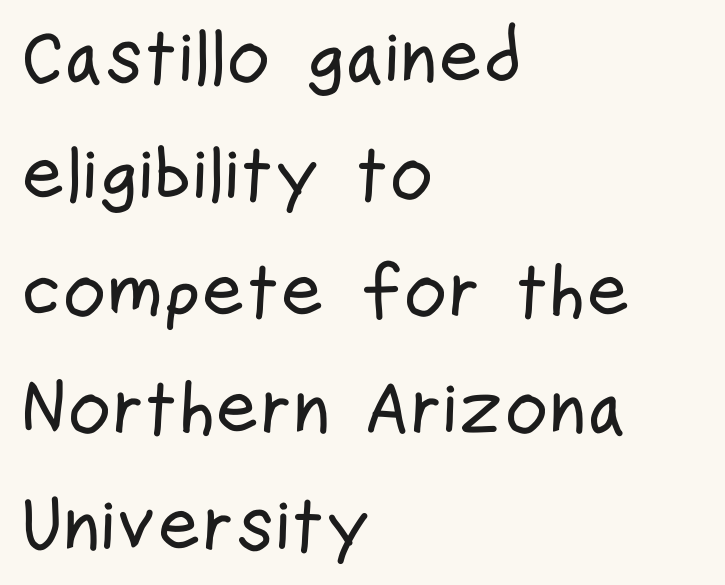
{"serif": "no", "italic": "no", "width": "condensed", "stroke_contrast": "low", "x_height": "medium", "monospaced": "no", "underline": "no", "align": "left", "line_spacing": "normal", "line_spacing_ratio": 1.56, "letter_spacing": "normal", "letter_spacing_em": 0.0, "glyph_px": 75}
